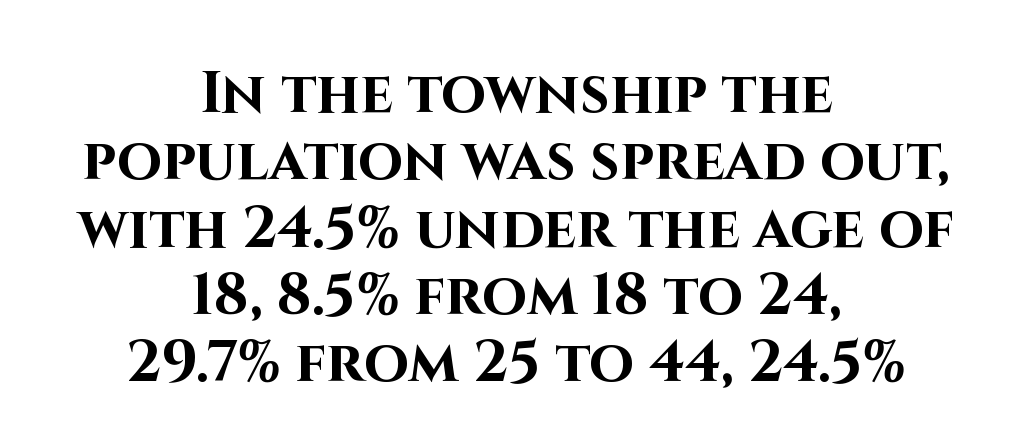
{"serif": "no", "italic": "no", "bold": "yes", "weight": "bold", "width": "normal", "stroke_contrast": "high", "x_height": "large", "monospaced": "no", "underline": "no", "align": "center", "line_spacing_ratio": 1.16, "letter_spacing": "normal", "letter_spacing_em": 0.0, "glyph_px": 58}
